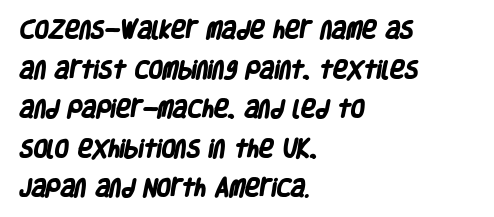
{"bold": "yes", "underline": "no", "align": "left", "line_spacing": "loose", "line_spacing_ratio": 1.98, "letter_spacing": "normal", "letter_spacing_em": 0.0, "glyph_px": 20}
